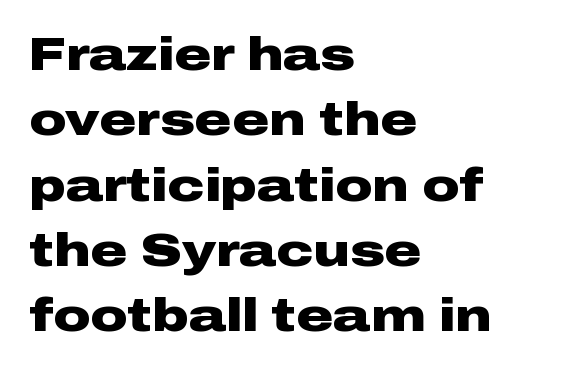
Q: Is the text bold? A: Yes.
Q: Is the text italic (slanted)? A: No, it is upright.
Q: Is the typeface a serif or a sans-serif typeface? A: Sans-serif.
Q: Is the text underlined? A: No.
Q: How is the paragraph aligned? A: Left-aligned.
Q: Is the spacing between letters normal or unusually wide? A: Normal.
Q: Is the spacing between lines tight, normal or loose? A: Normal.
Q: Width (condensed, normal, or wide)? A: Wide.
Q: Stroke contrast? A: Low.
Q: x-height? A: Medium.
Q: Monospaced? A: No.
